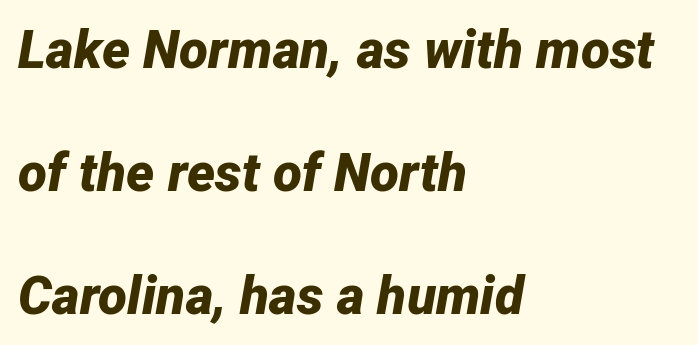
Q: Is the text bold? A: Yes.
Q: Is the text italic (slanted)? A: Yes, it leans right by about 12 degrees.
Q: Is the text underlined? A: No.
Q: How is the paragraph aligned? A: Left-aligned.
Q: Is the spacing between letters normal or unusually wide? A: Normal.
Q: Is the spacing between lines tight, normal or loose? A: Loose.
Q: Width (condensed, normal, or wide)? A: Normal.
Q: Stroke contrast? A: Low.
Q: x-height? A: Medium.
Q: Monospaced? A: No.
